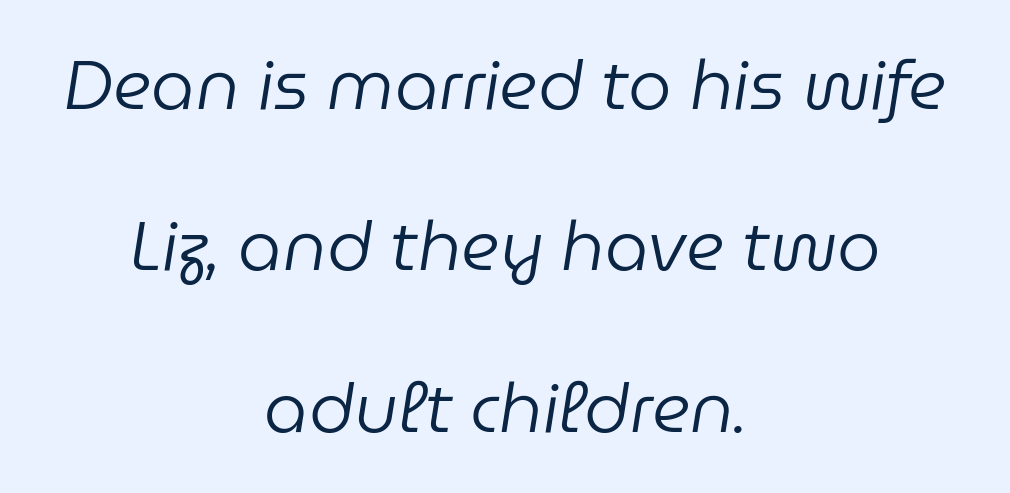
Nobody touched the tracking dial on this one. Do the characters align in a grid? No, the font is proportional. Weight: not bold — regular or lighter. The leading is generous, giving the passage an open texture.
